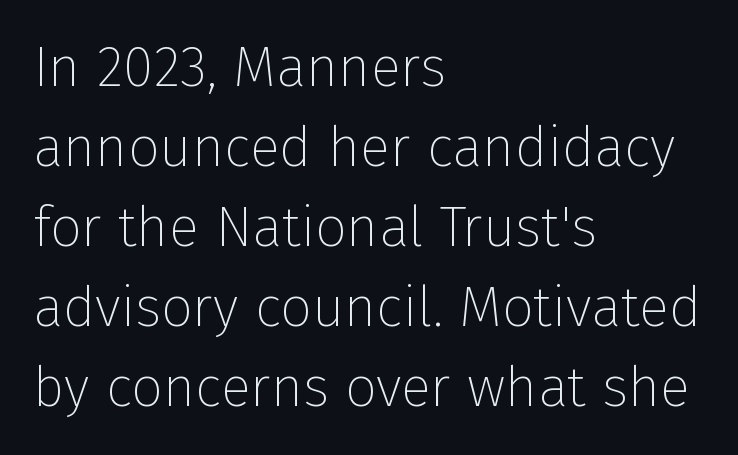
The image shows 56 px thin sans-serif type, upright; set left-aligned, normal line spacing (1.43x), normal letter spacing, not underlined; low stroke contrast and a medium x-height.
